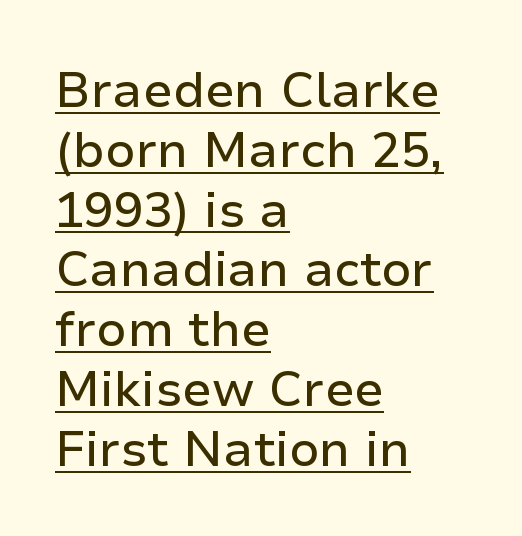
{"serif": "no", "italic": "no", "width": "normal", "stroke_contrast": "low", "x_height": "medium", "monospaced": "no", "underline": "yes", "align": "left", "line_spacing_ratio": 1.22, "letter_spacing": "normal", "letter_spacing_em": 0.0, "glyph_px": 49}
